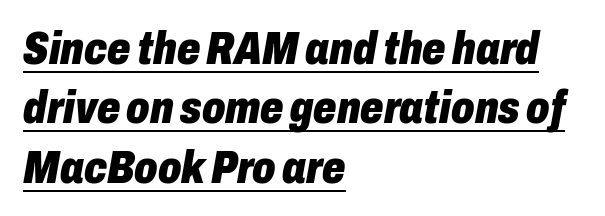
Q: Is the text bold? A: Yes.
Q: Is the text italic (slanted)? A: Yes, it leans right by about 10 degrees.
Q: Is the text underlined? A: Yes.
Q: How is the paragraph aligned? A: Left-aligned.
Q: Is the spacing between letters normal or unusually wide? A: Normal.
Q: Is the spacing between lines tight, normal or loose? A: Normal.
Q: Width (condensed, normal, or wide)? A: Condensed.
Q: Stroke contrast? A: Low.
Q: x-height? A: Medium.
Q: Monospaced? A: No.
